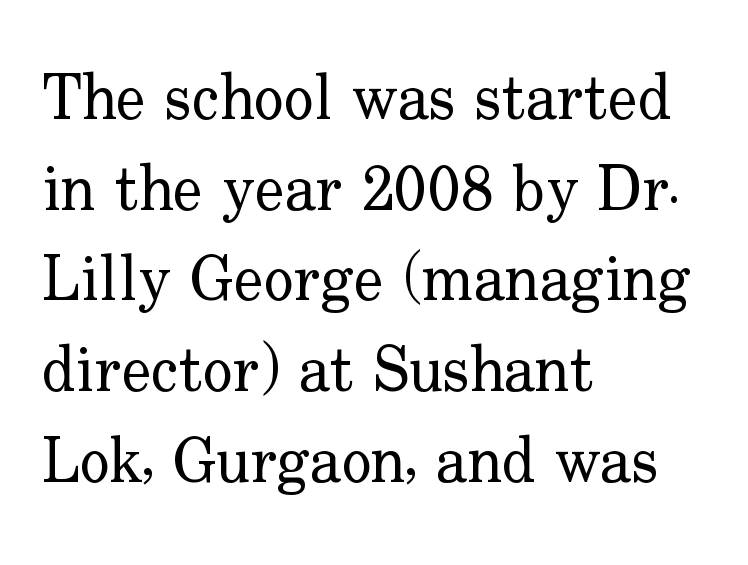
Q: Is the text bold? A: No.
Q: Is the text italic (slanted)? A: No, it is upright.
Q: Is the typeface a serif or a sans-serif typeface? A: Serif.
Q: Is the text underlined? A: No.
Q: How is the paragraph aligned? A: Left-aligned.
Q: Is the spacing between letters normal or unusually wide? A: Normal.
Q: Is the spacing between lines tight, normal or loose? A: Normal.
Q: Width (condensed, normal, or wide)? A: Normal.
Q: Stroke contrast? A: Low.
Q: x-height? A: Small.
Q: Monospaced? A: No.
